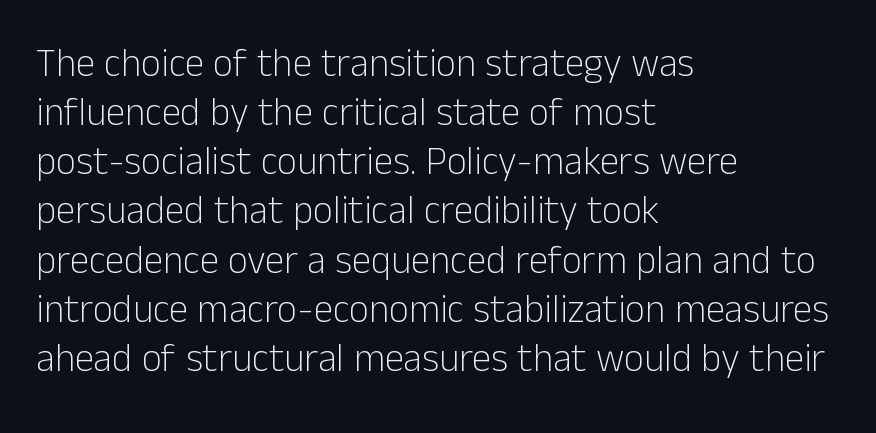
The image shows 39 px light sans-serif type, upright; set left-aligned, normal line spacing (1.26x), normal letter spacing, not underlined; low stroke contrast and a medium x-height.
